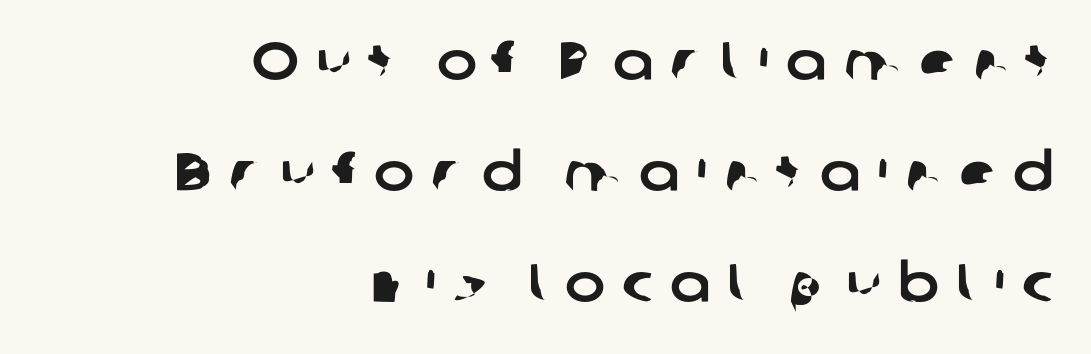
Letter spacing: wide. If you measured baseline to baseline, you'd find a long distance. This rendering features lettering with no underline. The rendering anchors every line to the right-hand side.
